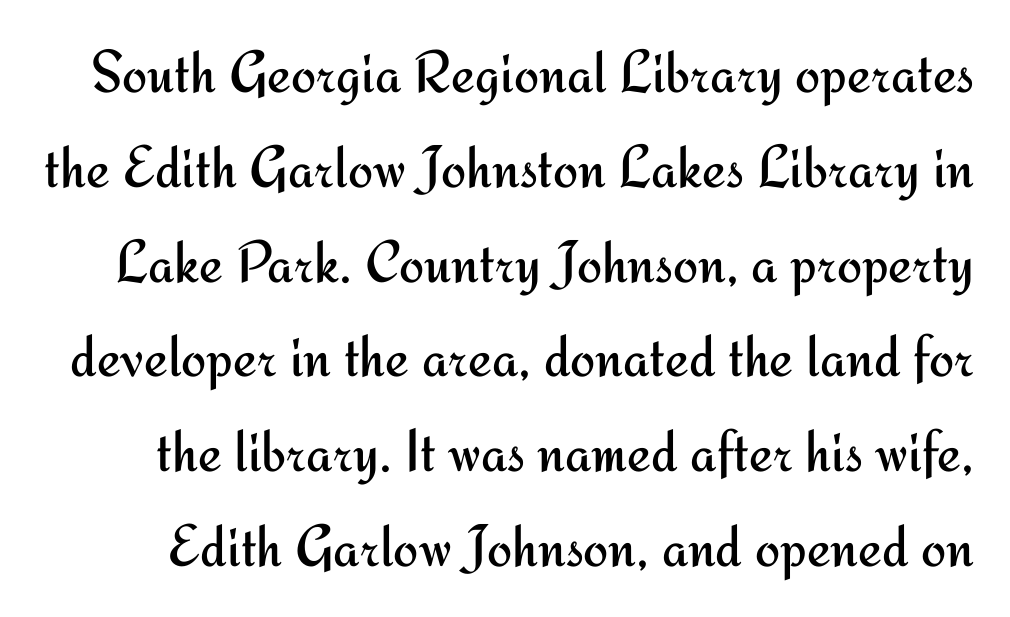
The image shows 60 px regular-weight sans-serif type, upright; set normal line spacing (1.58x), normal letter spacing, not underlined; medium stroke contrast and a small x-height.
